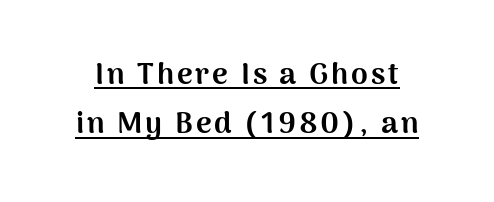
{"serif": "no", "italic": "no", "bold": "yes", "weight": "bold", "width": "normal", "stroke_contrast": "medium", "x_height": "medium", "monospaced": "no", "underline": "yes", "line_spacing": "normal", "line_spacing_ratio": 1.65, "glyph_px": 30}
